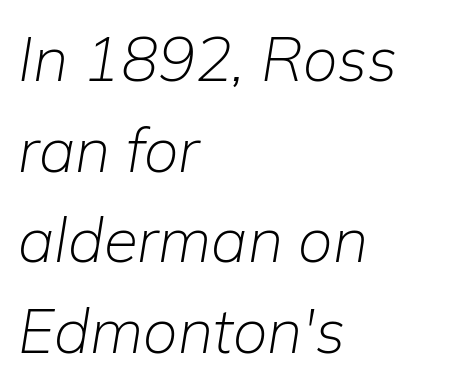
{"italic": "yes", "lean": "right", "slant_degrees": 9, "bold": "no", "weight": "light", "width": "normal", "stroke_contrast": "low", "x_height": "medium", "monospaced": "no", "underline": "no", "align": "left", "line_spacing": "normal", "line_spacing_ratio": 1.46, "letter_spacing": "normal", "letter_spacing_em": 0.0, "glyph_px": 62}
